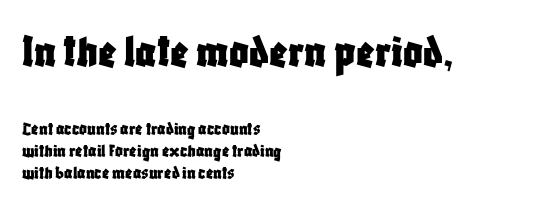
Q: Is the text italic (slanted)? A: No, it is upright.
Q: Is the typeface a serif or a sans-serif typeface? A: Sans-serif.
Q: Is the text underlined? A: No.
Q: How is the paragraph aligned? A: Left-aligned.
Q: Is the spacing between letters normal or unusually wide? A: Normal.
Q: Which block of text is set in a larger size, the first (top) or the second (bottom)? A: The first (top) one.
Q: Width (condensed, normal, or wide)? A: Condensed.
Q: Stroke contrast? A: Low.
Q: x-height? A: Large.
Q: Monospaced? A: No.
